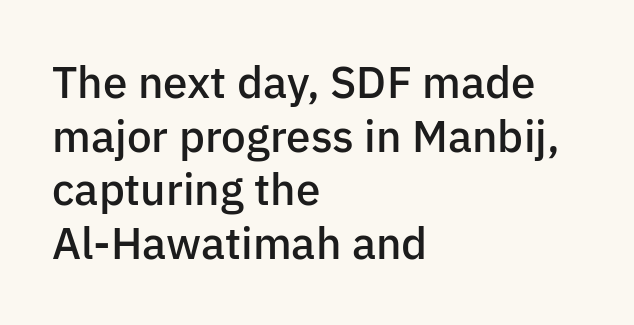
{"serif": "no", "italic": "no", "bold": "semi", "weight": "semibold", "width": "normal", "stroke_contrast": "low", "x_height": "medium", "monospaced": "no", "underline": "no", "align": "left", "line_spacing_ratio": 1.22, "letter_spacing": "normal", "letter_spacing_em": 0.0, "glyph_px": 44}
